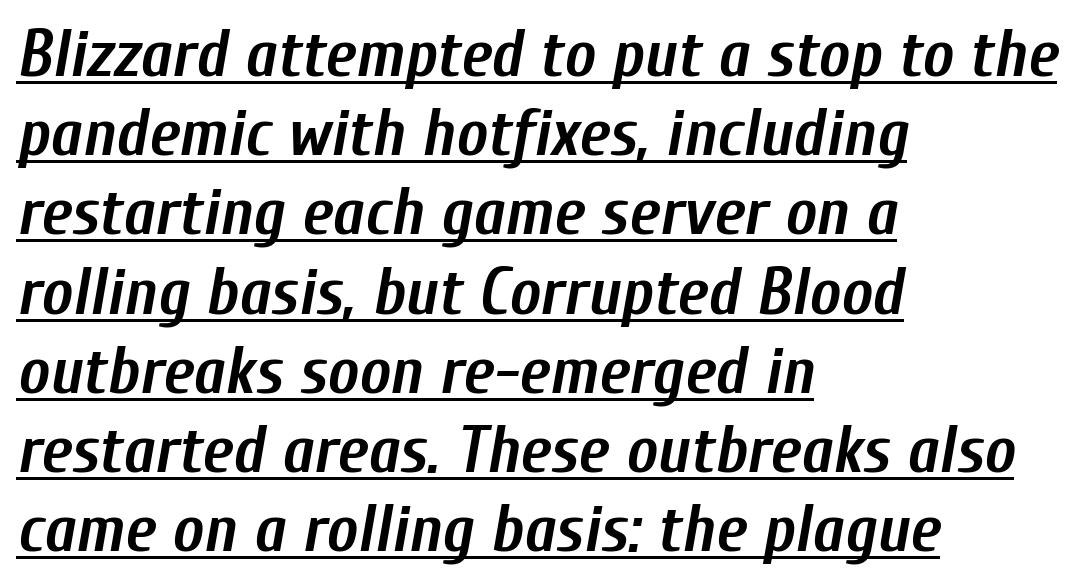
Yep, that's italic — everything's leaning. The setting favours the left margin, as ordinary paragraphs usually do. The glyphs are accompanied by a horizontal stroke just below them. Is this a fixed-width face? No — the glyphs have proportional, varying widths.
